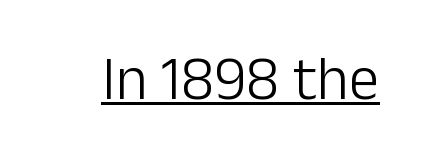
{"serif": "no", "italic": "no", "bold": "no", "weight": "light", "width": "normal", "stroke_contrast": "low", "x_height": "medium", "monospaced": "no", "underline": "yes", "letter_spacing": "normal", "letter_spacing_em": 0.0, "glyph_px": 61}
